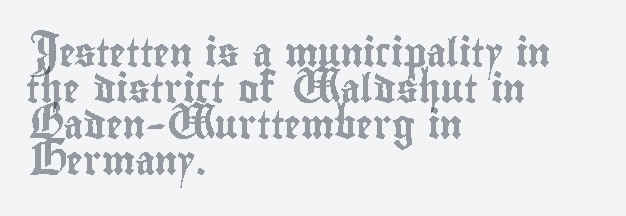
The image shows 28 px condensed type, upright; set left-aligned, normal line spacing (1.28x), normal letter spacing, not underlined; a small x-height.
